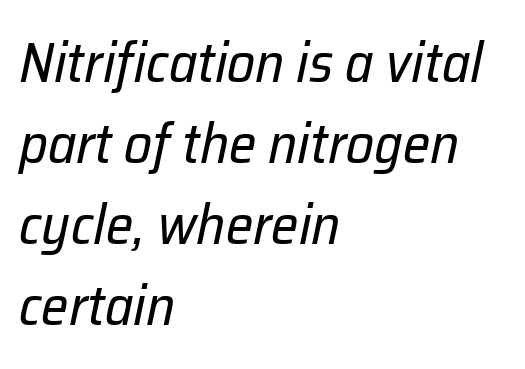
The image shows 55 px regular-weight type, italic (leaning right); set left-aligned, normal line spacing (1.47x), normal letter spacing, not underlined; low stroke contrast and a medium x-height.
